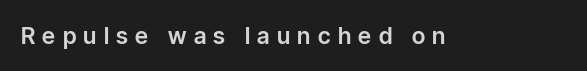
Q: Is the text italic (slanted)? A: No, it is upright.
Q: Is the text underlined? A: No.
Q: Is the spacing between letters normal or unusually wide? A: Unusually wide.
